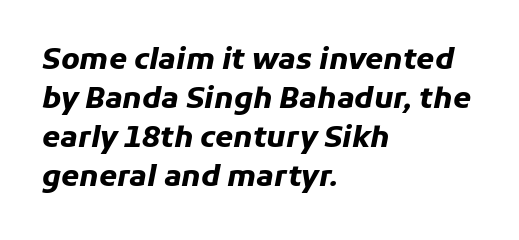
The image shows 29 px heavy type, italic (leaning right); set left-aligned, normal line spacing (1.34x), normal letter spacing, not underlined; low stroke contrast and a medium x-height.
